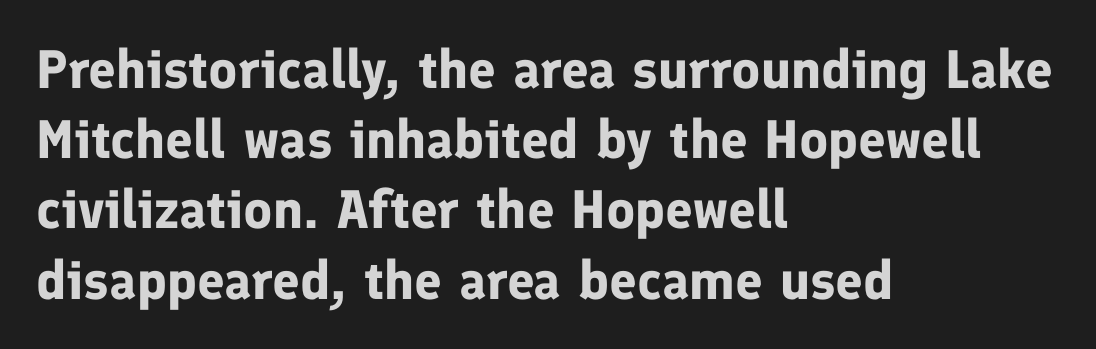
Q: Is the text bold? A: Yes.
Q: Is the text italic (slanted)? A: No, it is upright.
Q: Is the typeface a serif or a sans-serif typeface? A: Sans-serif.
Q: Is the text underlined? A: No.
Q: How is the paragraph aligned? A: Left-aligned.
Q: Is the spacing between letters normal or unusually wide? A: Normal.
Q: Is the spacing between lines tight, normal or loose? A: Normal.
Q: Width (condensed, normal, or wide)? A: Normal.
Q: Stroke contrast? A: Low.
Q: x-height? A: Medium.
Q: Monospaced? A: No.
